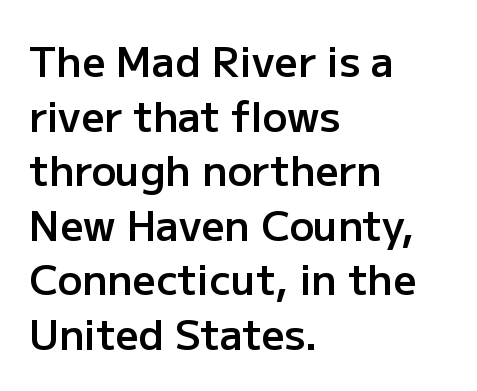
Each letter keeps its own natural width here, so spacing adapts to shape. Rows of type keep a routine distance in the vertical direction. This rendering employs a face without finishing strokes, i.e., a sans-serif. Default kerning and tracking; the words read as compact shapes.
